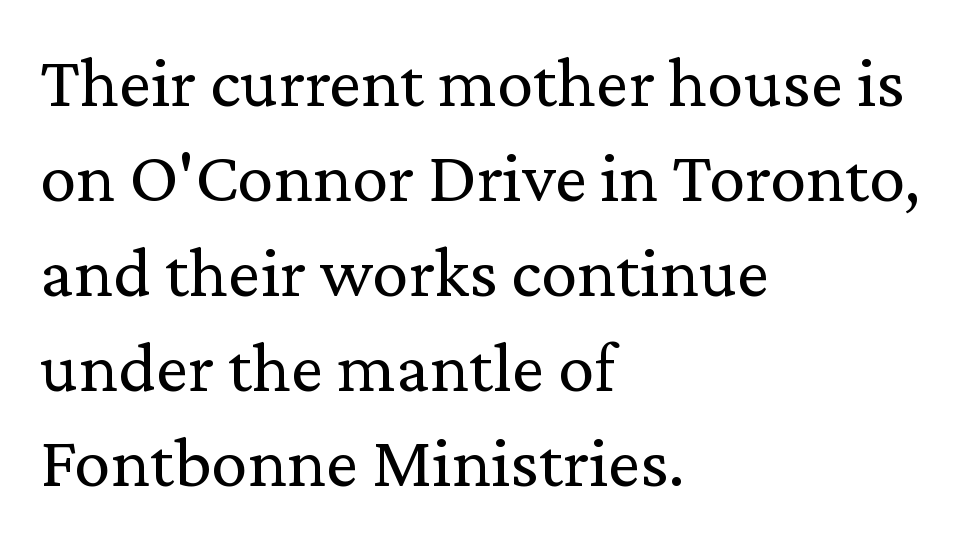
{"serif": "yes", "italic": "no", "bold": "no", "weight": "regular", "width": "normal", "stroke_contrast": "low", "x_height": "medium", "monospaced": "no", "underline": "no", "align": "left", "line_spacing": "normal", "line_spacing_ratio": 1.3, "letter_spacing": "normal", "letter_spacing_em": 0.0, "glyph_px": 73}
